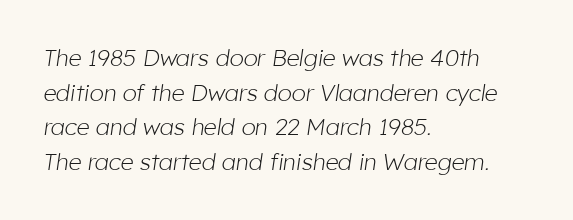
The image shows 23 px text type, italic (leaning right); set left-aligned, normal line spacing (1.51x), normal letter spacing, not underlined.
